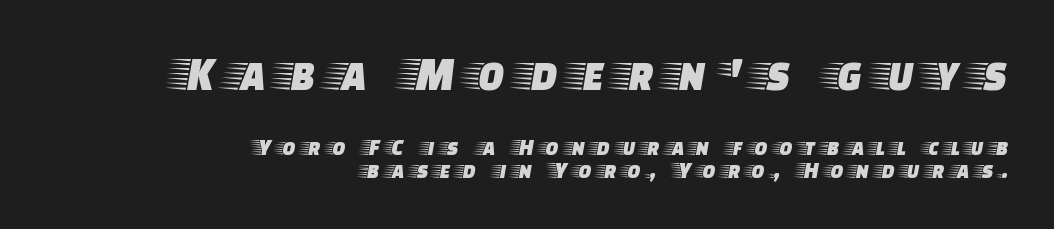
The image shows 49 px wide serif type; set right-aligned, tight line spacing (0.97x), unusually wide letter spacing (+0.29 em), not underlined; the first (top) block is 2.04x larger; low stroke contrast and a large x-height.
